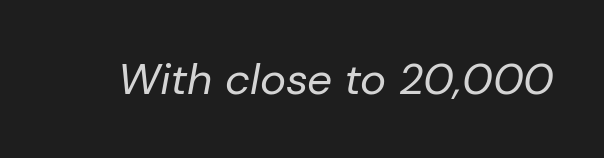
The passage shown is not underscored anywhere. Nothing unusual about the tracking: characters are spaced as the font intends. Does the lettering tilt? It does — this is italic. The letters advance in unequal steps, a hallmark of proportional type. Unbolded letterforms with no extra heft.
